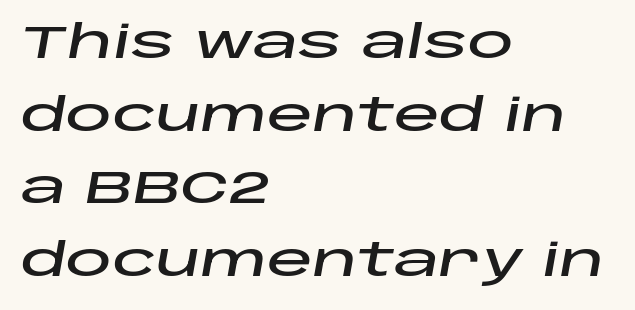
Q: Is the text italic (slanted)? A: Yes, it leans right by about 10 degrees.
Q: Is the text underlined? A: No.
Q: How is the paragraph aligned? A: Left-aligned.
Q: Is the spacing between letters normal or unusually wide? A: Normal.
Q: Is the spacing between lines tight, normal or loose? A: Normal.
Q: Width (condensed, normal, or wide)? A: Wide.
Q: Stroke contrast? A: Low.
Q: x-height? A: Large.
Q: Monospaced? A: No.
